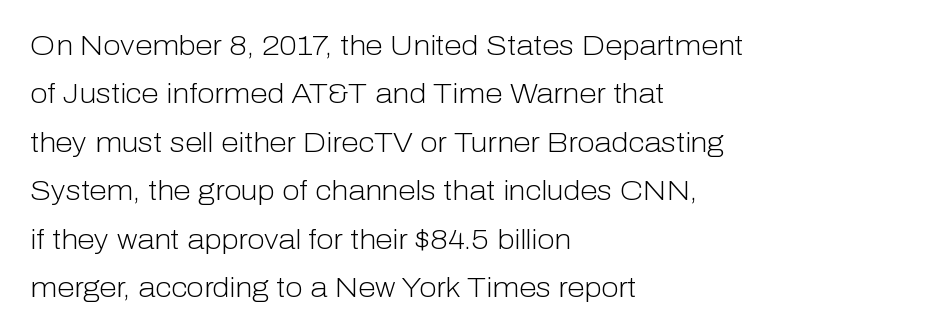
The image shows 28 px light sans-serif type, upright; set left-aligned, line spacing 1.73x, normal letter spacing, not underlined; low stroke contrast and a medium x-height.
